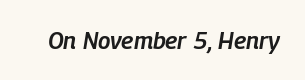
The glyphs are unaccompanied by any horizontal stroke below them. Caption: standard tracking, unaltered. Heft: intermediate — a semibold. Notice how the stems are inclined rather than vertical — that's the hallmark of italics.
